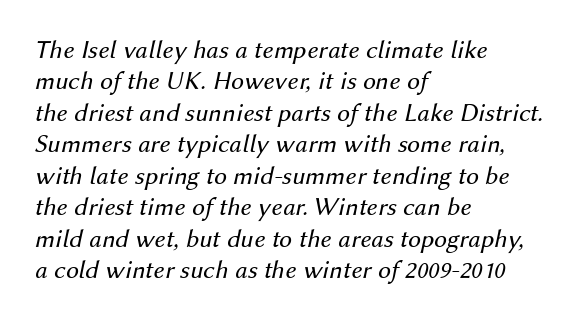
{"italic": "yes", "lean": "right", "slant_degrees": 12, "bold": "no", "underline": "no", "align": "left", "line_spacing_ratio": 1.21, "letter_spacing": "normal", "letter_spacing_em": 0.0, "glyph_px": 26}
